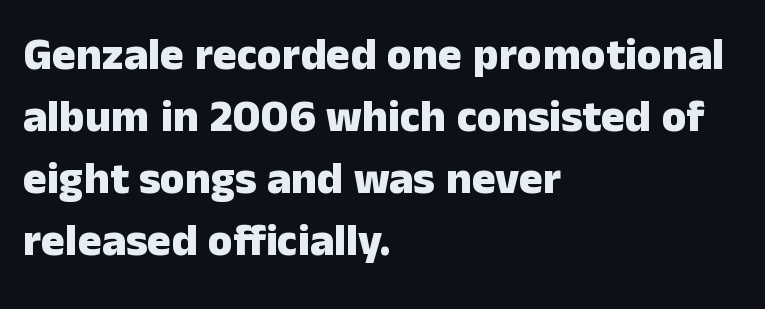
{"serif": "no", "italic": "no", "bold": "yes", "weight": "heavy", "width": "normal", "stroke_contrast": "low", "x_height": "medium", "monospaced": "no", "underline": "no", "align": "left", "line_spacing": "normal", "line_spacing_ratio": 1.38, "letter_spacing": "normal", "letter_spacing_em": 0.0, "glyph_px": 45}
